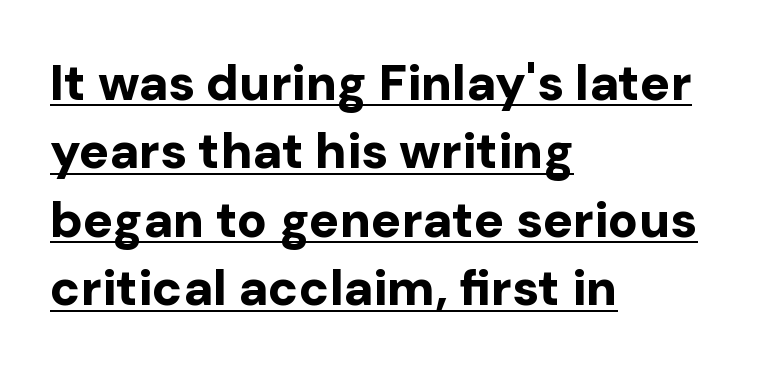
Q: Is the text bold? A: Yes.
Q: Is the text italic (slanted)? A: No, it is upright.
Q: Is the typeface a serif or a sans-serif typeface? A: Sans-serif.
Q: Is the text underlined? A: Yes.
Q: How is the paragraph aligned? A: Left-aligned.
Q: Is the spacing between letters normal or unusually wide? A: Normal.
Q: Is the spacing between lines tight, normal or loose? A: Normal.
Q: Width (condensed, normal, or wide)? A: Normal.
Q: Stroke contrast? A: Low.
Q: x-height? A: Medium.
Q: Monospaced? A: No.
